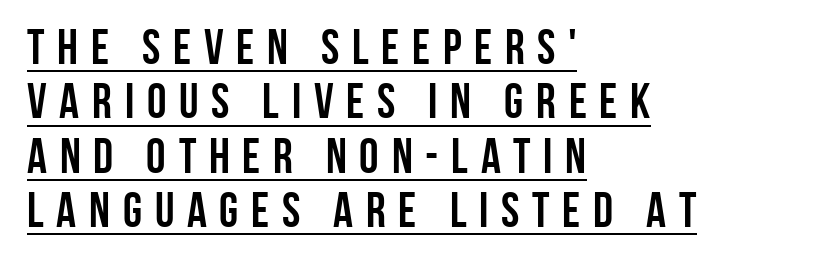
{"serif": "no", "italic": "no", "bold": "yes", "weight": "semibold", "width": "condensed", "stroke_contrast": "low", "x_height": "large", "monospaced": "no", "underline": "yes", "align": "left", "line_spacing": "tight", "line_spacing_ratio": 1.11, "letter_spacing": "wide", "letter_spacing_em": 0.26, "glyph_px": 49}
